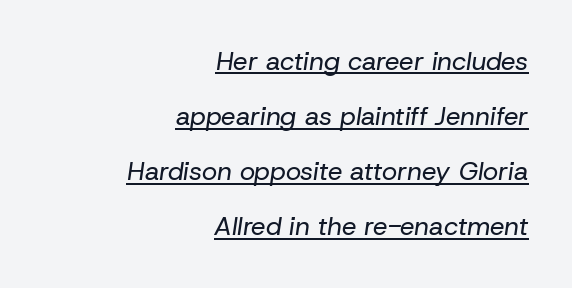
{"italic": "yes", "lean": "right", "slant_degrees": 8, "bold": "no", "underline": "yes", "align": "right", "line_spacing": "loose", "line_spacing_ratio": 2.12, "letter_spacing": "normal", "letter_spacing_em": 0.0, "glyph_px": 26}
